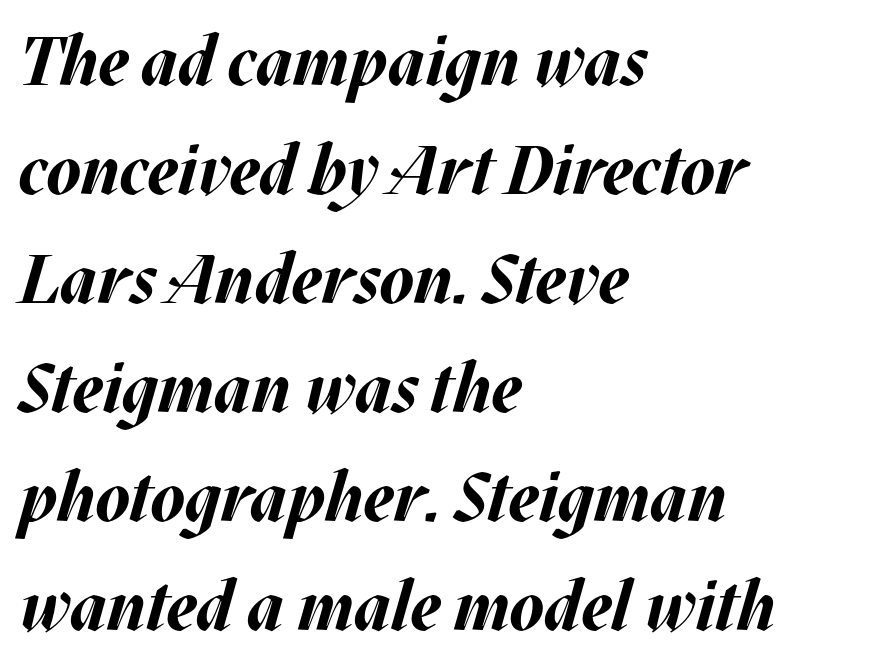
Q: Is the text bold? A: Yes.
Q: Is the text italic (slanted)? A: Yes, it leans right by about 17 degrees.
Q: Is the text underlined? A: No.
Q: How is the paragraph aligned? A: Left-aligned.
Q: Is the spacing between letters normal or unusually wide? A: Normal.
Q: Is the spacing between lines tight, normal or loose? A: Normal.
Q: Width (condensed, normal, or wide)? A: Normal.
Q: Stroke contrast? A: Medium.
Q: x-height? A: Large.
Q: Monospaced? A: No.
